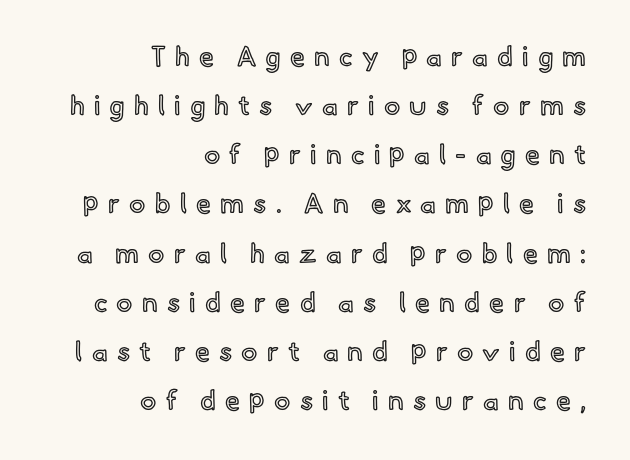
Q: Is the text italic (slanted)? A: No, it is upright.
Q: Is the text underlined? A: No.
Q: How is the paragraph aligned? A: Right-aligned.
Q: Is the spacing between letters normal or unusually wide? A: Unusually wide.
